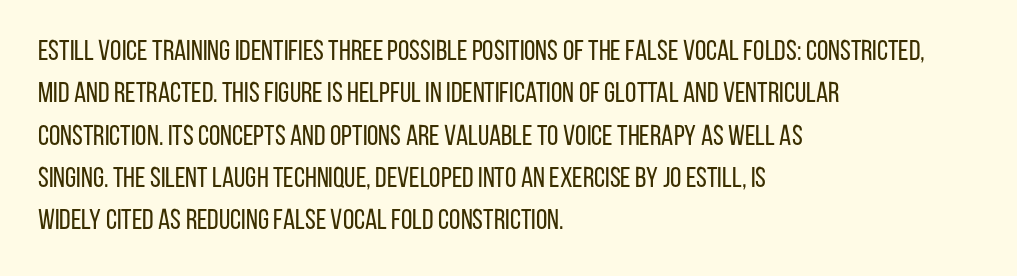
Q: Is the text bold? A: No.
Q: Is the text italic (slanted)? A: No, it is upright.
Q: Is the typeface a serif or a sans-serif typeface? A: Sans-serif.
Q: Is the text underlined? A: No.
Q: How is the paragraph aligned? A: Left-aligned.
Q: Is the spacing between letters normal or unusually wide? A: Normal.
Q: Is the spacing between lines tight, normal or loose? A: Normal.
Q: Width (condensed, normal, or wide)? A: Condensed.
Q: Stroke contrast? A: Low.
Q: x-height? A: Large.
Q: Monospaced? A: No.
